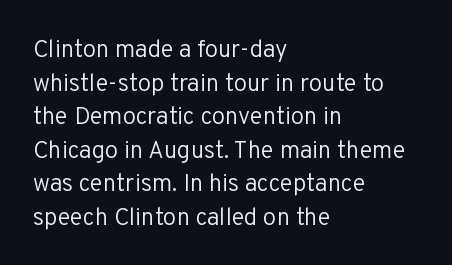
Q: Is the text bold? A: No.
Q: Is the text italic (slanted)? A: No, it is upright.
Q: Is the text underlined? A: No.
Q: How is the paragraph aligned? A: Left-aligned.
Q: Is the spacing between letters normal or unusually wide? A: Normal.
Q: Is the spacing between lines tight, normal or loose? A: Normal.
